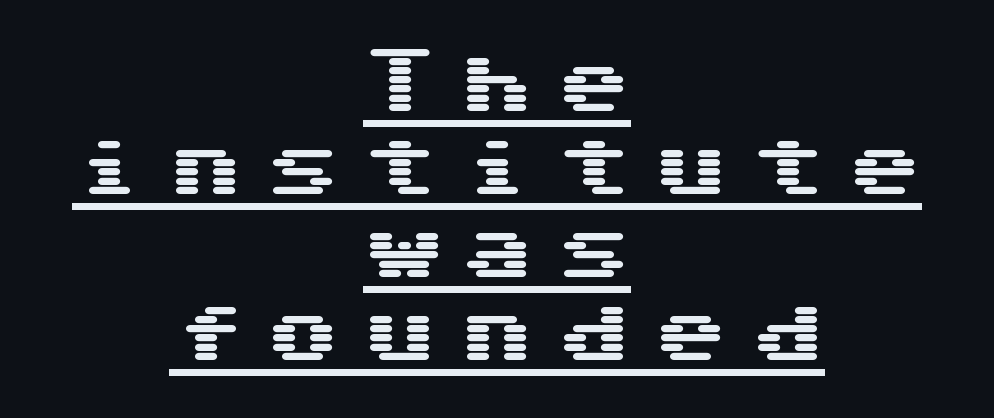
Observe the absence of serifs on each vertical stroke in this sample. The specimen includes a rule beneath the text block's lines. When letters stand straight like this, we call the style roman or upright. Is the letter spacing exaggerated? Yes — the characters are pushed far apart.
